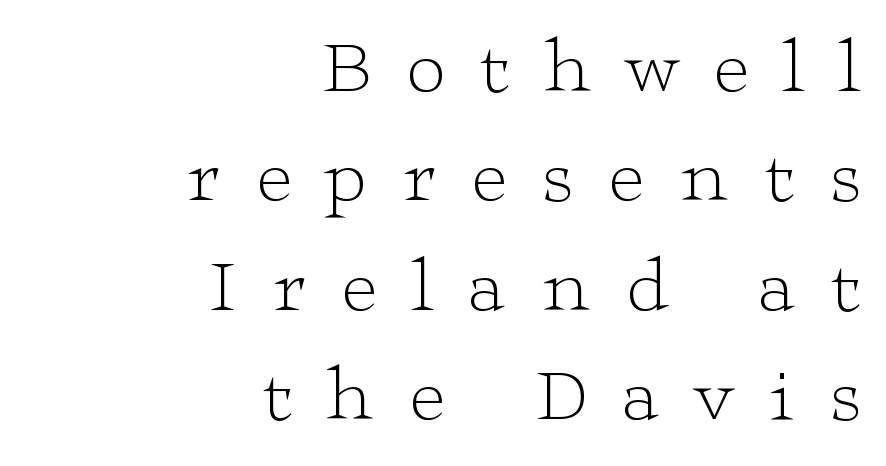
The image shows 76 px light, wide serif type, upright; set right-aligned, normal line spacing (1.44x), unusually wide letter spacing (+0.47 em), not underlined; low stroke contrast and a medium x-height.
